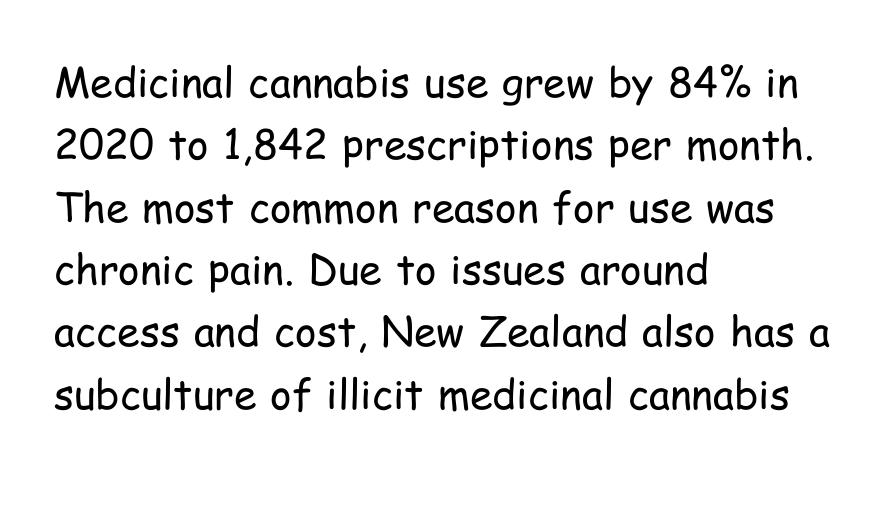
You can tell from the bare stems that sans-serif type was used. The passage shown is typed in a proportional face where columns would drift. Check the space under the baseline: it is left empty. Caption: standard tracking, unaltered.
